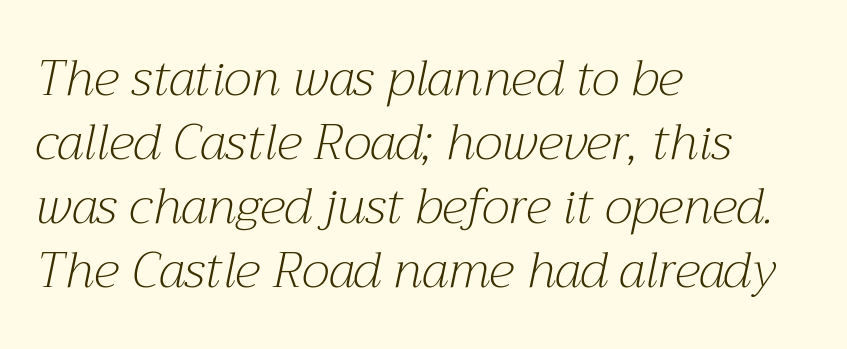
Q: Is the text bold? A: No.
Q: Is the text italic (slanted)? A: Yes, it leans right by about 12 degrees.
Q: Is the typeface a serif or a sans-serif typeface? A: Serif.
Q: Is the text underlined? A: No.
Q: How is the paragraph aligned? A: Left-aligned.
Q: Is the spacing between letters normal or unusually wide? A: Normal.
Q: Is the spacing between lines tight, normal or loose? A: Normal.
Q: Width (condensed, normal, or wide)? A: Normal.
Q: Stroke contrast? A: Medium.
Q: x-height? A: Medium.
Q: Monospaced? A: No.
